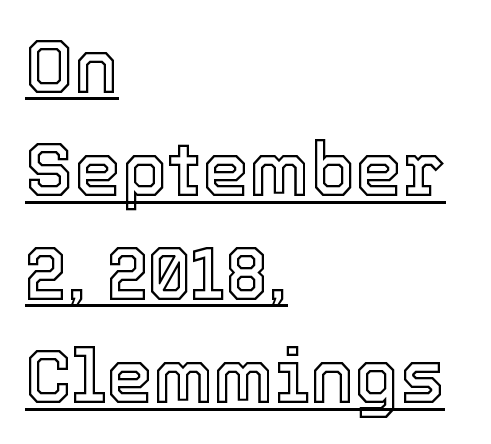
Spacing verdict: proportional, widths tailored to each character. Each line of the rendering has a horizontal stroke beneath the glyphs. Leftover space on each line is placed entirely after the last word. Each word holds together tightly as a unit, with standard inter-letter gaps. Quick note: interline space is typical. Every character sits straight up, as roman type does.
